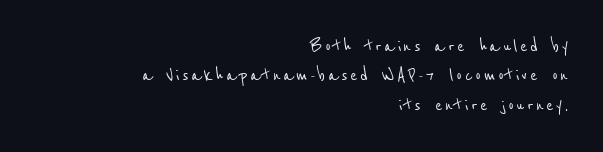
The image shows 22 px text type; set right-aligned, normal line spacing (1.34x), not underlined.
